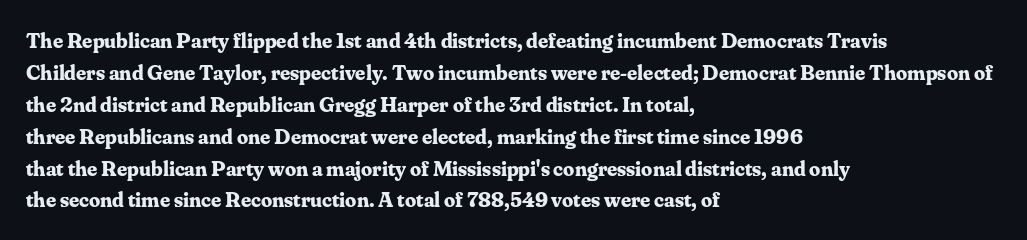
Q: Is the text bold? A: Yes.
Q: Is the text italic (slanted)? A: No, it is upright.
Q: Is the text underlined? A: No.
Q: How is the paragraph aligned? A: Left-aligned.
Q: Is the spacing between letters normal or unusually wide? A: Normal.
Q: Is the spacing between lines tight, normal or loose? A: Normal.
